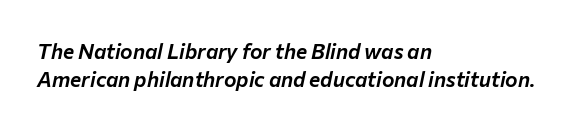
Is the letter spacing exaggerated? No — it looks like the ordinary default. Does the copy run flush right? No — it runs flush left. Style check: oblique. Anything drawn beneath the words? Only blank space. Line spacing here is normal.
